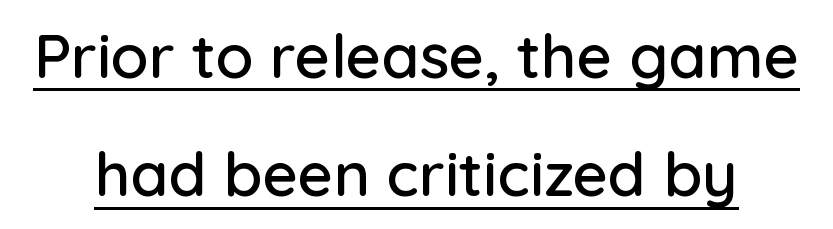
{"serif": "no", "italic": "no", "width": "normal", "stroke_contrast": "low", "x_height": "medium", "monospaced": "no", "underline": "yes", "line_spacing": "loose", "line_spacing_ratio": 1.91, "letter_spacing": "normal", "letter_spacing_em": 0.0, "glyph_px": 62}
